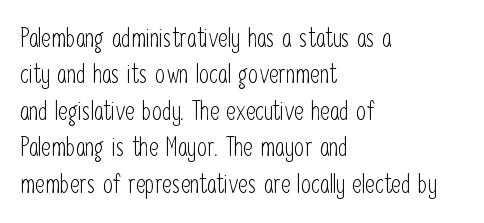
The image shows 26 px text type, upright; set left-aligned, normal line spacing (1.4x), normal letter spacing, not underlined.
